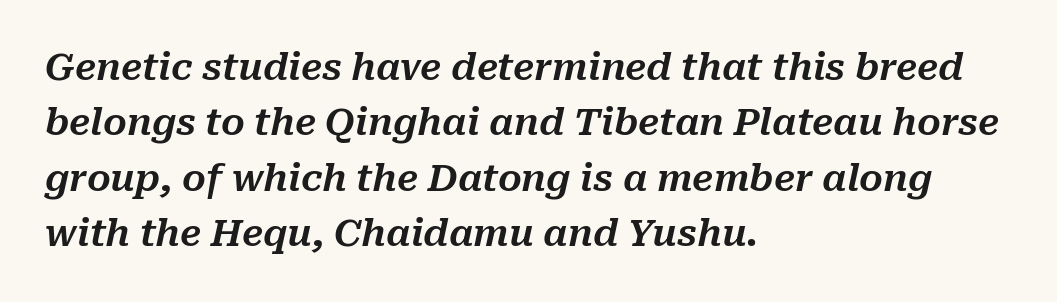
{"italic": "yes", "lean": "right", "slant_degrees": 10, "width": "normal", "stroke_contrast": "medium", "x_height": "medium", "monospaced": "no", "underline": "no", "align": "left", "line_spacing": "normal", "line_spacing_ratio": 1.5, "letter_spacing": "normal", "letter_spacing_em": 0.0, "glyph_px": 37}
